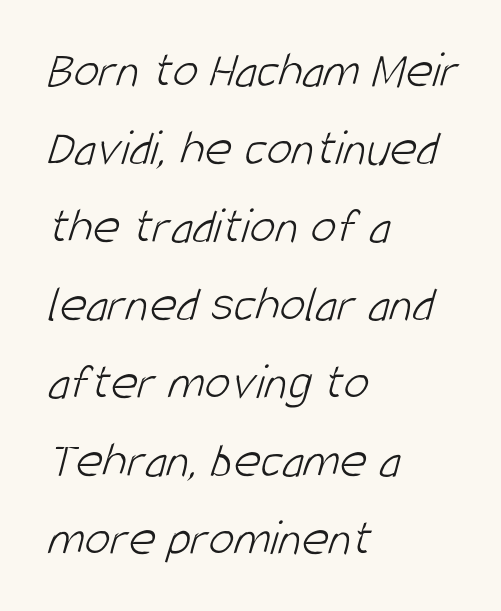
The image shows 52 px light, condensed sans-serif type; set left-aligned, normal line spacing (1.5x), normal letter spacing, not underlined; low stroke contrast and a large x-height.
